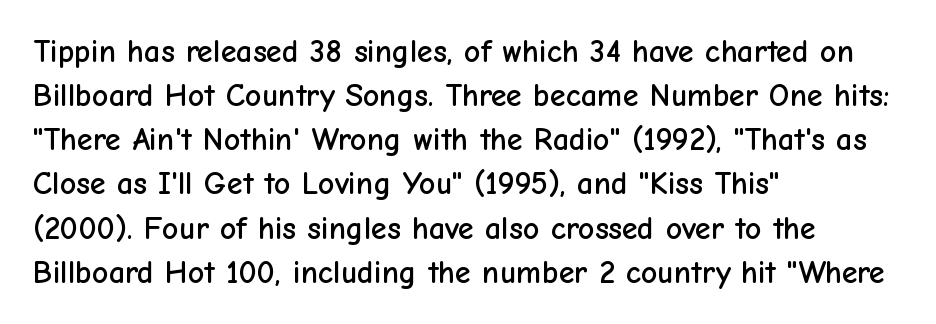
Short and long lines alike share a common starting point at left. Characters remain perfectly vertical along every line. Serifs: no, the terminals of the letterforms are clean. You could not count columns in this text — the font is proportionally spaced.
